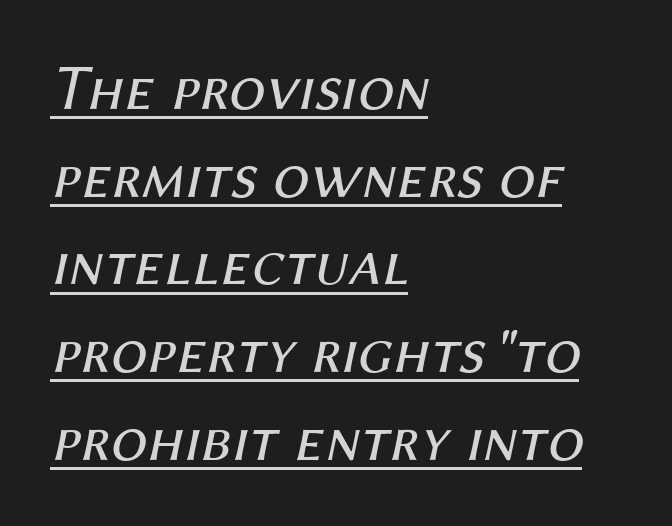
Q: Is the text bold? A: No.
Q: Is the text italic (slanted)? A: Yes, it leans right by about 12 degrees.
Q: Is the text underlined? A: Yes.
Q: How is the paragraph aligned? A: Left-aligned.
Q: Is the spacing between letters normal or unusually wide? A: Normal.
Q: Is the spacing between lines tight, normal or loose? A: Normal.
Q: Width (condensed, normal, or wide)? A: Normal.
Q: Stroke contrast? A: Medium.
Q: x-height? A: Medium.
Q: Monospaced? A: No.
